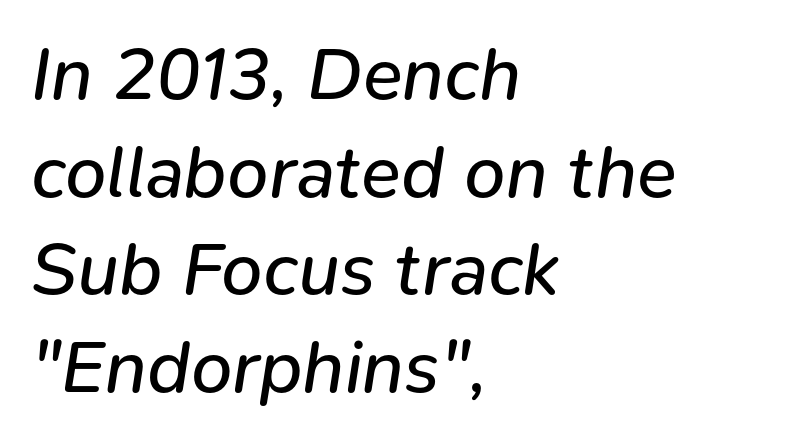
The image shows 74 px regular-weight type, italic (leaning right); set left-aligned, normal line spacing (1.32x), normal letter spacing, not underlined; low stroke contrast and a medium x-height.
